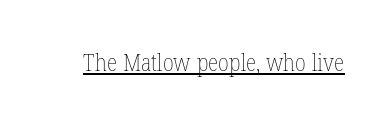
The image shows 24 px text type, upright; set normal letter spacing, underlined.
